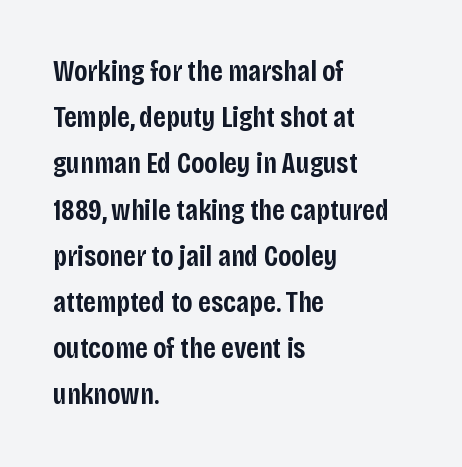
The image shows 30 px semibold, condensed sans-serif type, upright; set left-aligned, normal line spacing (1.54x), normal letter spacing, not underlined; low stroke contrast and a large x-height.
